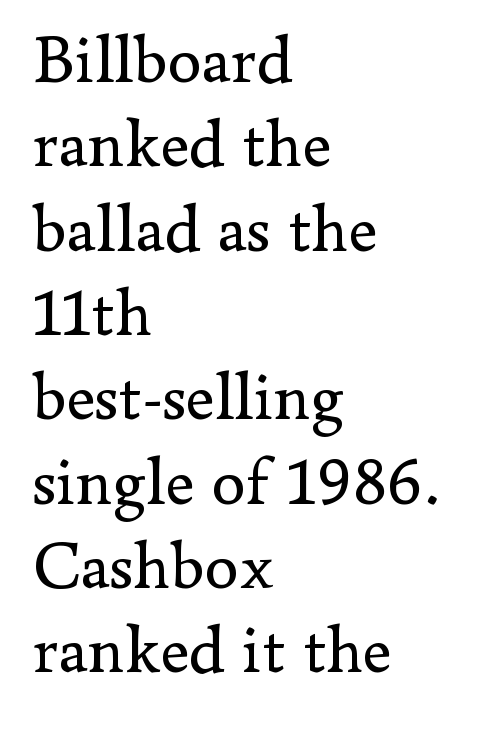
The image shows 68 px regular-weight serif type, upright; set left-aligned, line spacing 1.24x, normal letter spacing, not underlined; low stroke contrast and a small x-height.
